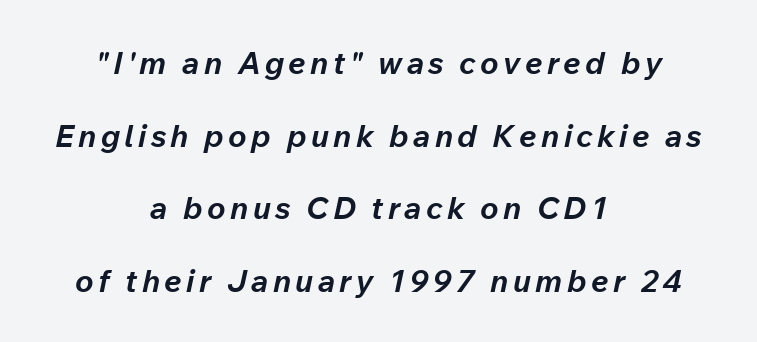
The image shows 31 px bold type, italic (leaning right); set centered, loose line spacing (2.34x), not underlined; low stroke contrast and a medium x-height.
